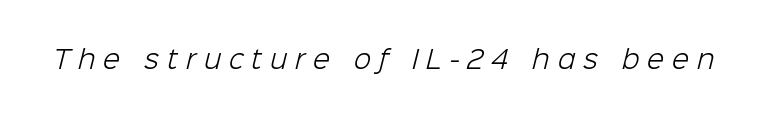
Caption: face not bold, strokes unweighted. Nobody drew a line under any word here. The horizontal fit of the characters is loose and conspicuously gappy.
